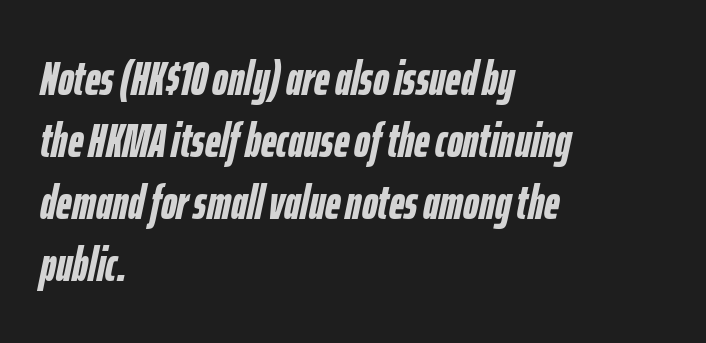
Normally led — the rows are evenly, conventionally spaced. Weight: bold. Line beginnings align vertically; line endings do not. Glance below the letters and you will spot only blank space. Proportional: the letters do not fall into vertical columns.
